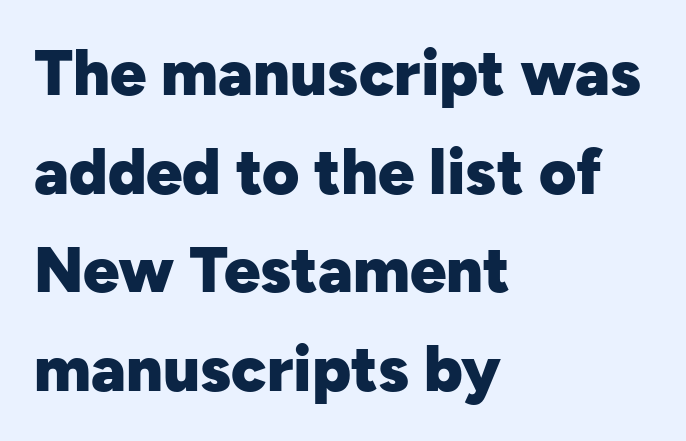
The image shows 64 px heavy sans-serif type, upright; set left-aligned, normal line spacing (1.54x), normal letter spacing, not underlined; low stroke contrast and a medium x-height.
